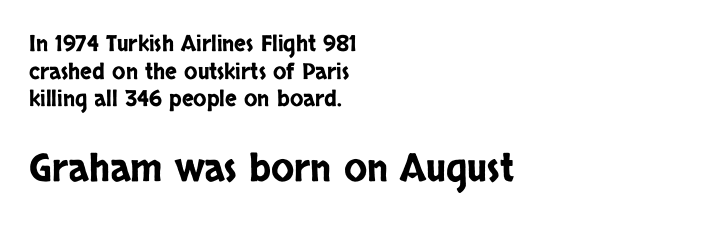
Is this a fixed-width face? No — the glyphs have proportional, varying widths. Left-aligned paragraph, ragged on the right. Any mark beneath the type? The region is blank. Are there feet on the stems? There aren't — it's a sans. This is roman type, the default non-slanted kind. Words appear dense and cohesive because spacing is normal.
